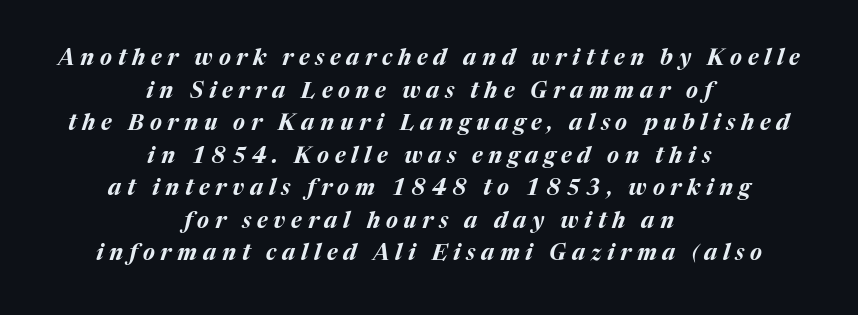
Q: Is the text bold? A: Yes.
Q: Is the text italic (slanted)? A: Yes, it leans right by about 17 degrees.
Q: Is the text underlined? A: No.
Q: How is the paragraph aligned? A: Centered.
Q: Is the spacing between letters normal or unusually wide? A: Unusually wide.
Q: Is the spacing between lines tight, normal or loose? A: Normal.
